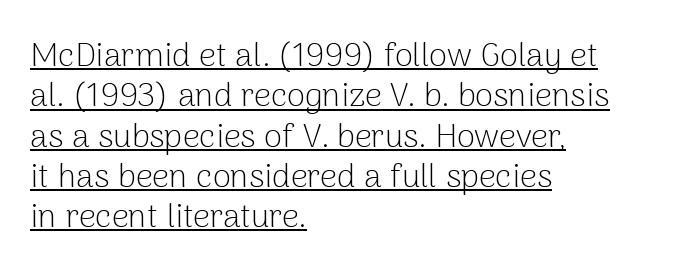
{"serif": "no", "italic": "no", "bold": "no", "weight": "light", "width": "normal", "stroke_contrast": "low", "x_height": "medium", "monospaced": "no", "underline": "yes", "align": "left", "line_spacing_ratio": 1.22, "letter_spacing": "normal", "letter_spacing_em": 0.0, "glyph_px": 33}
